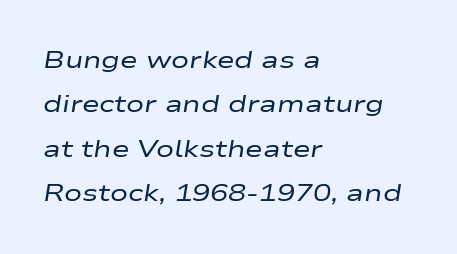
The image shows 24 px text type, italic (leaning right); set left-aligned, line spacing 1.85x, normal letter spacing, not underlined.
